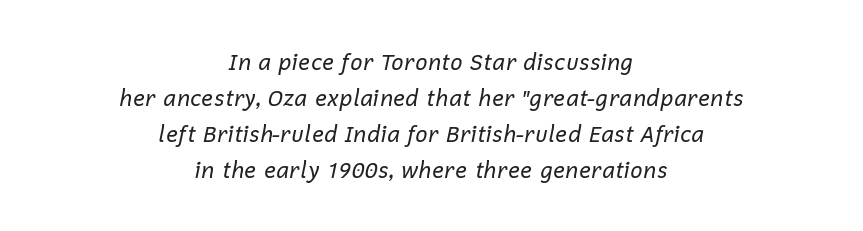
The image shows 22 px text type, italic (leaning right); set centered, normal line spacing (1.63x), normal letter spacing, not underlined.
